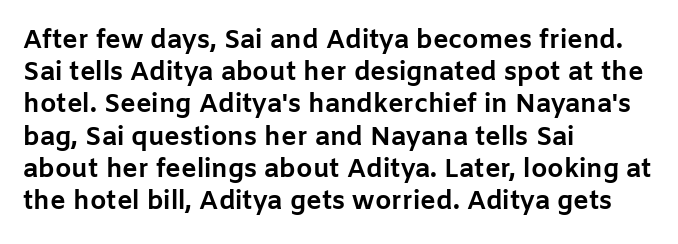
Descenders hang freely into open space. Rendered with straight, roman letterforms. The strokes are fattened all the way to bold. This rendering uses left alignment, leaving the right contour irregular.
